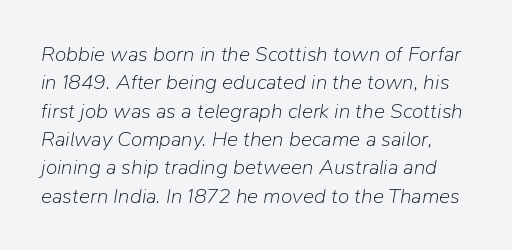
{"italic": "yes", "lean": "right", "slant_degrees": 9, "bold": "no", "underline": "no", "line_spacing": "normal", "line_spacing_ratio": 1.35, "letter_spacing": "normal", "letter_spacing_em": 0.0, "glyph_px": 21}
